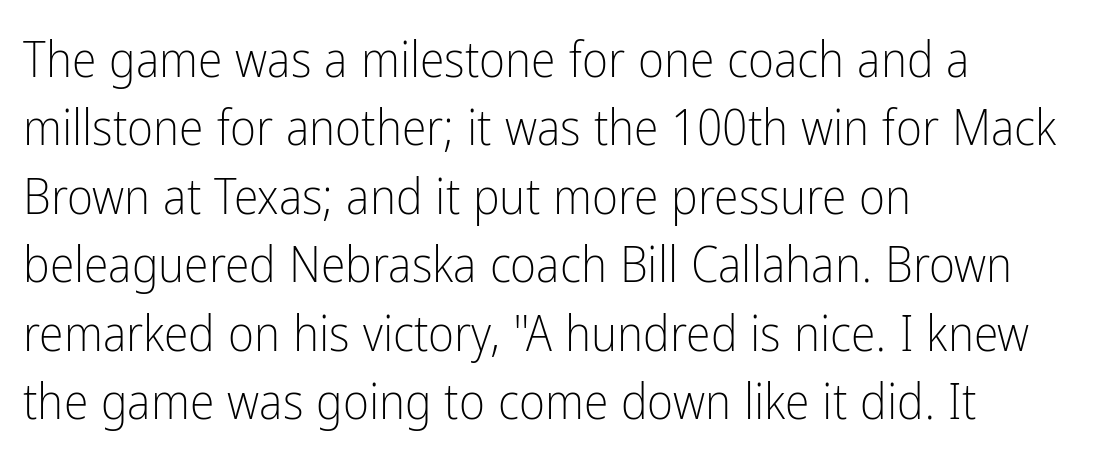
The image shows 50 px light, condensed sans-serif type, upright; set left-aligned, normal line spacing (1.37x), normal letter spacing, not underlined; low stroke contrast and a medium x-height.
